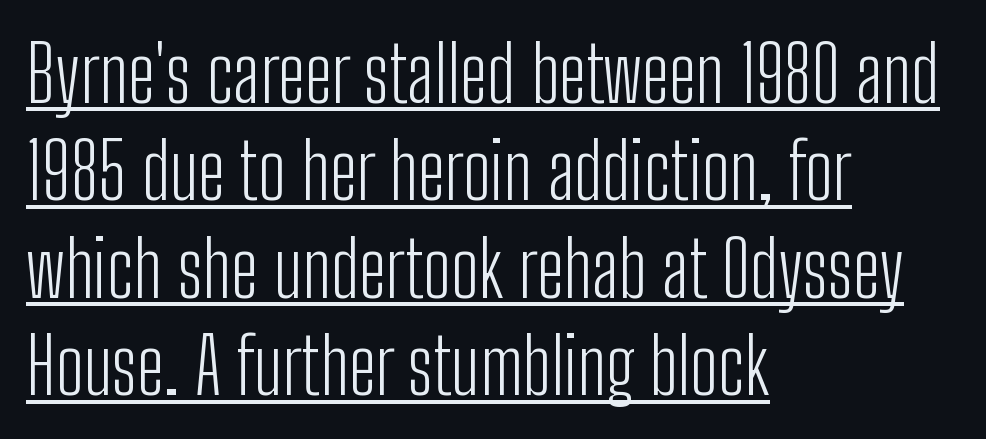
Q: Is the text bold? A: No.
Q: Is the text italic (slanted)? A: No, it is upright.
Q: Is the typeface a serif or a sans-serif typeface? A: Sans-serif.
Q: Is the text underlined? A: Yes.
Q: How is the paragraph aligned? A: Left-aligned.
Q: Is the spacing between letters normal or unusually wide? A: Normal.
Q: Is the spacing between lines tight, normal or loose? A: Normal.
Q: Width (condensed, normal, or wide)? A: Condensed.
Q: Stroke contrast? A: Low.
Q: x-height? A: Medium.
Q: Monospaced? A: No.
